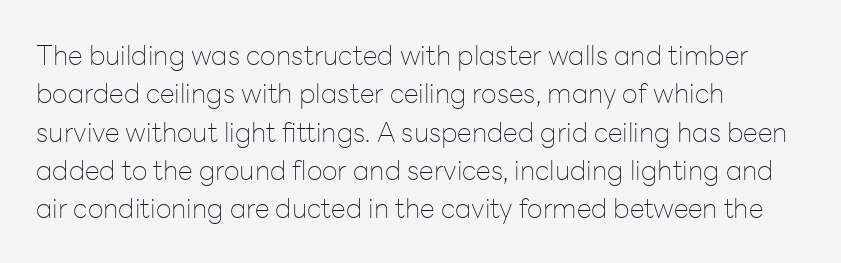
Q: Is the text bold? A: No.
Q: Is the text italic (slanted)? A: No, it is upright.
Q: Is the text underlined? A: No.
Q: How is the paragraph aligned? A: Left-aligned.
Q: Is the spacing between letters normal or unusually wide? A: Normal.
Q: Is the spacing between lines tight, normal or loose? A: Normal.
